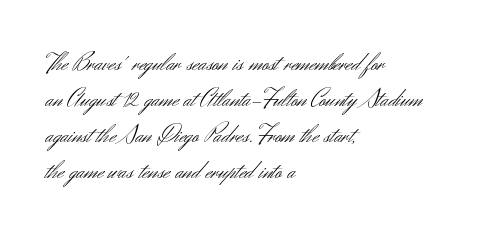
The image shows 26 px text type; set left-aligned, normal line spacing (1.39x), normal letter spacing, not underlined.
